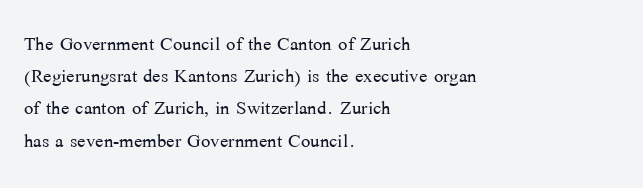
Q: Is the text bold? A: No.
Q: Is the text italic (slanted)? A: No, it is upright.
Q: Is the text underlined? A: No.
Q: How is the paragraph aligned? A: Left-aligned.
Q: Is the spacing between letters normal or unusually wide? A: Normal.
Q: Is the spacing between lines tight, normal or loose? A: Normal.
